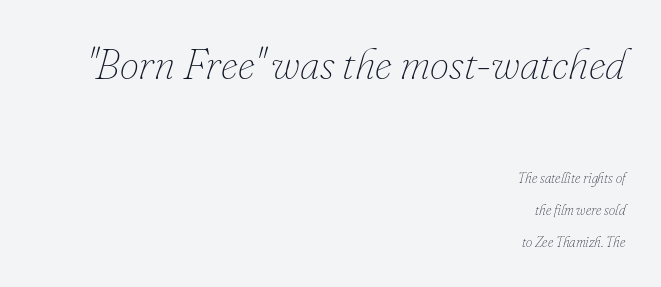
{"italic": "yes", "lean": "right", "slant_degrees": 16, "bold": "no", "weight": "thin", "width": "normal", "stroke_contrast": "low", "x_height": "small", "monospaced": "no", "underline": "no", "align": "right", "line_spacing": "loose", "line_spacing_ratio": 2.29, "letter_spacing": "normal", "letter_spacing_em": 0.0, "larger_block": "first", "size_ratio": 3.07, "glyph_px": 43}
